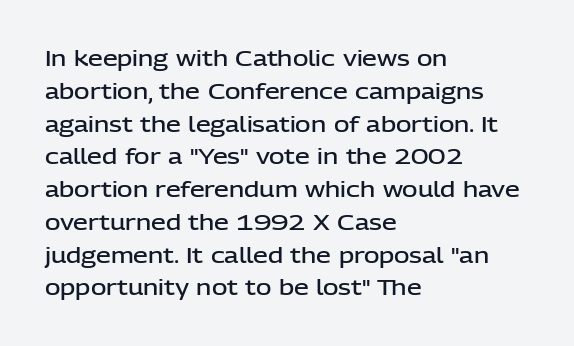
Q: Is the text bold? A: Semi-bold.
Q: Is the text italic (slanted)? A: No, it is upright.
Q: Is the text underlined? A: No.
Q: How is the paragraph aligned? A: Left-aligned.
Q: Is the spacing between letters normal or unusually wide? A: Normal.
Q: Is the spacing between lines tight, normal or loose? A: Normal.
